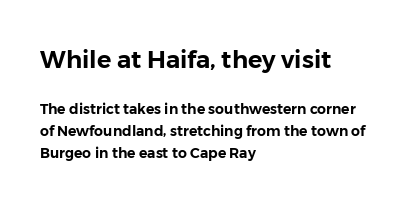
Q: Is the text italic (slanted)? A: No, it is upright.
Q: Is the text underlined? A: No.
Q: How is the paragraph aligned? A: Left-aligned.
Q: Is the spacing between letters normal or unusually wide? A: Normal.
Q: Is the spacing between lines tight, normal or loose? A: Normal.
Q: Which block of text is set in a larger size, the first (top) or the second (bottom)? A: The first (top) one.
